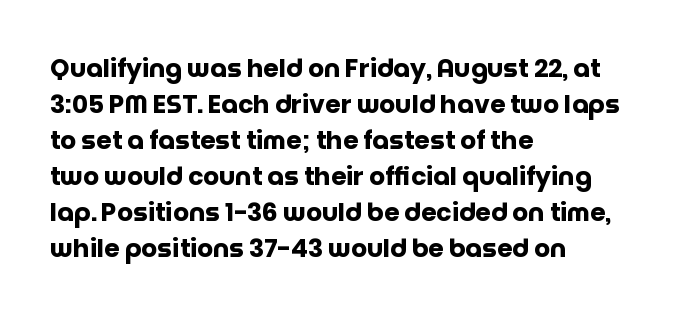
{"italic": "no", "bold": "yes", "underline": "no", "align": "left", "line_spacing": "normal", "line_spacing_ratio": 1.44, "letter_spacing": "normal", "letter_spacing_em": 0.0, "glyph_px": 25}
